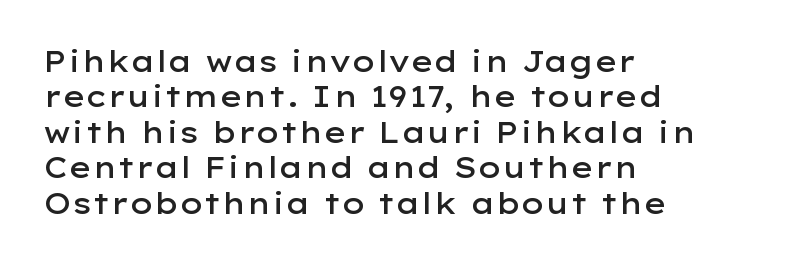
The image shows 29 px semibold, wide sans-serif type, upright; set left-aligned, line spacing 1.22x, normal letter spacing, not underlined; low stroke contrast and a medium x-height.
